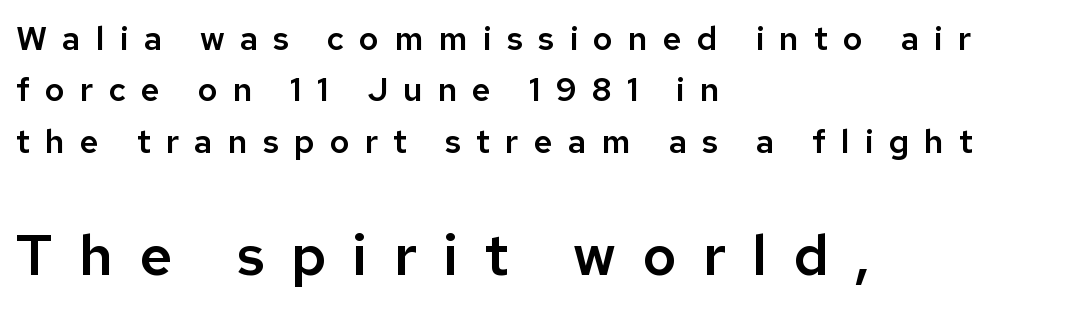
{"serif": "no", "italic": "no", "width": "normal", "stroke_contrast": "low", "x_height": "medium", "monospaced": "no", "underline": "no", "align": "left", "line_spacing": "normal", "line_spacing_ratio": 1.56, "letter_spacing": "wide", "letter_spacing_em": 0.46, "larger_block": "second", "size_ratio": 1.73, "glyph_px": 57}
